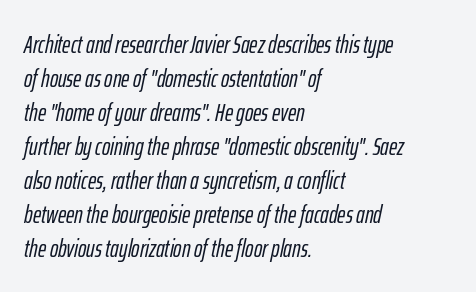
The image shows 25 px text type, italic (leaning right); set left-aligned, normal line spacing (1.36x), normal letter spacing, not underlined.
